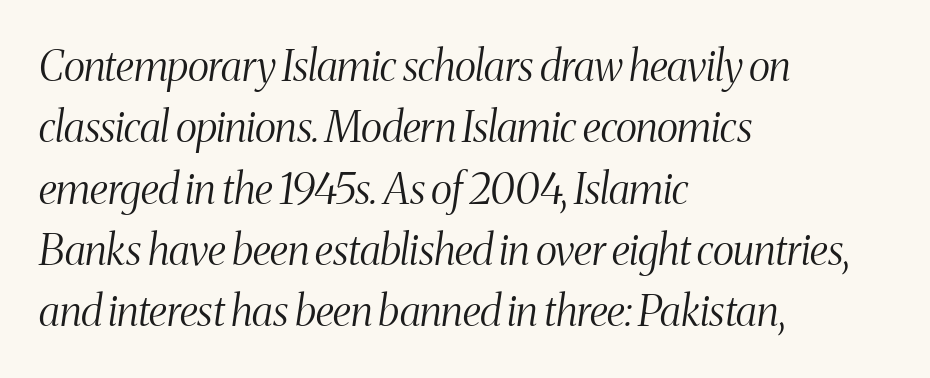
The specimen omits any rule beneath the text block's lines. Leading matches the norm, producing a regular column. Compared with a typical body face, this is equally light or lighter still. Spacing verdict: proportional, widths tailored to each character. Layout note: lines flush left. The whole block is typeset with a tilt.
